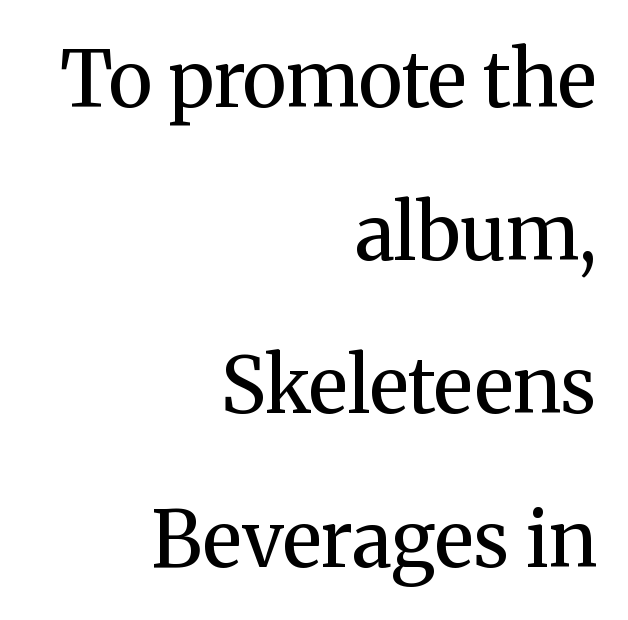
Line ends are locked; line starts wander. The rendering uses natural spacing where letterforms have individual widths. Clear beneath every line of the passage. The characters display serif detailing at their extremities. This is not heavy type; no bold has been used. Quick note: not italic, upright.
